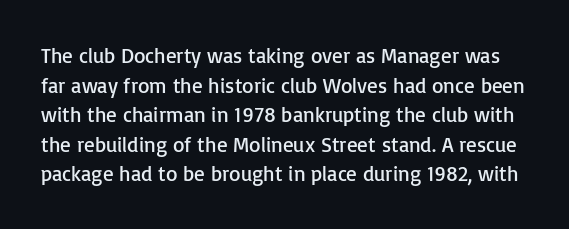
{"italic": "no", "bold": "no", "underline": "no", "line_spacing": "normal", "line_spacing_ratio": 1.41, "letter_spacing": "normal", "letter_spacing_em": 0.0, "glyph_px": 21}
